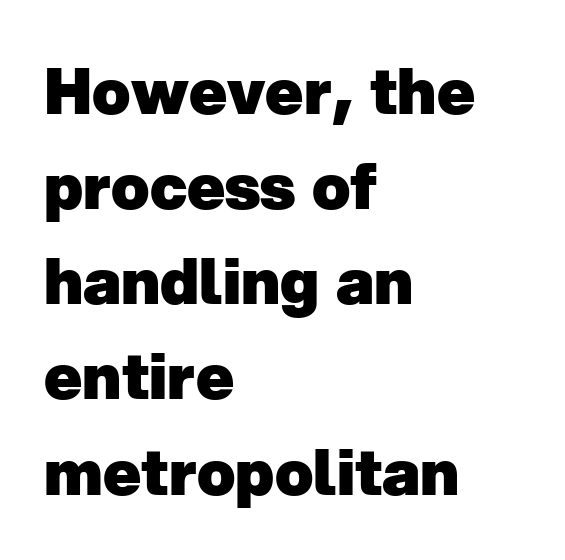
The image shows 63 px heavy sans-serif type; set left-aligned, normal line spacing (1.51x), normal letter spacing, not underlined; low stroke contrast and a medium x-height.
